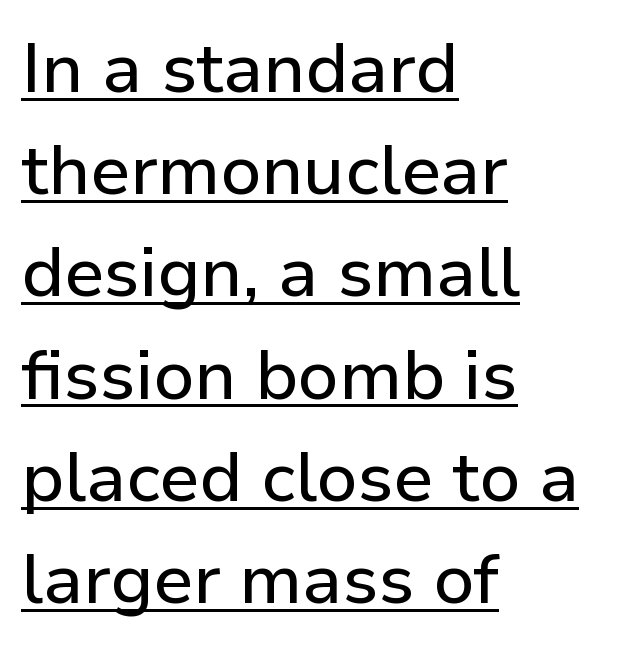
Q: Is the text italic (slanted)? A: No, it is upright.
Q: Is the typeface a serif or a sans-serif typeface? A: Sans-serif.
Q: Is the text underlined? A: Yes.
Q: How is the paragraph aligned? A: Left-aligned.
Q: Is the spacing between letters normal or unusually wide? A: Normal.
Q: Is the spacing between lines tight, normal or loose? A: Normal.
Q: Width (condensed, normal, or wide)? A: Normal.
Q: Stroke contrast? A: Low.
Q: x-height? A: Medium.
Q: Monospaced? A: No.
